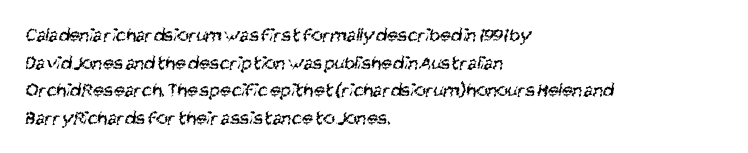
{"bold": "no", "underline": "no", "align": "left", "line_spacing": "normal", "line_spacing_ratio": 1.38, "letter_spacing": "normal", "letter_spacing_em": 0.0, "glyph_px": 20}
